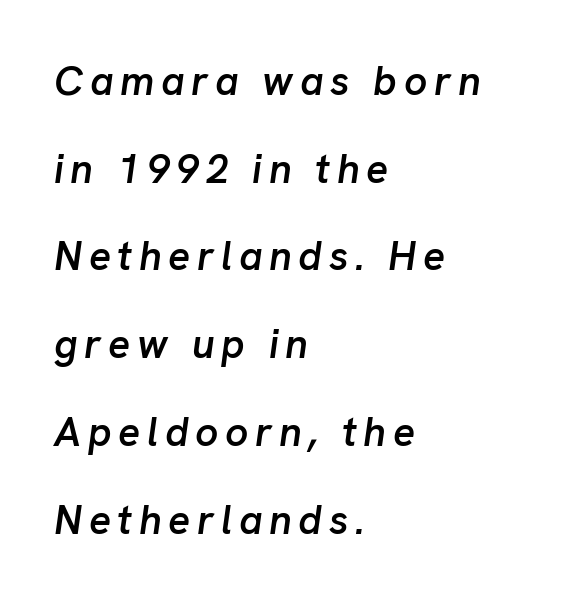
This block would shrink considerably if given ordinary leading; it's expanded now. Underline: absent. Slightly chunky letters — semibold, I'd say, not full bold. A classic flush-left, rag-right setting is used for this passage. Note the varied advance widths — an 'i' is clearly narrower than an 'm'. Is the type slanted? Yes — the strokes lean at a clear angle.
